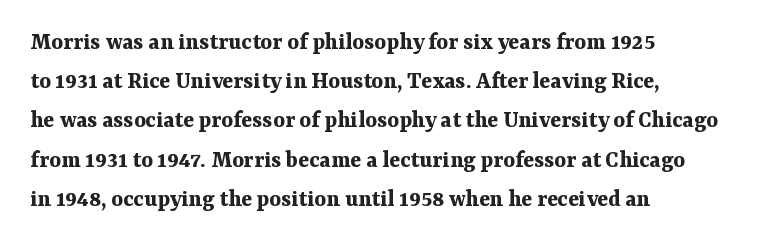
The image shows 25 px bold type, upright; set left-aligned, normal line spacing (1.57x), normal letter spacing, not underlined.
